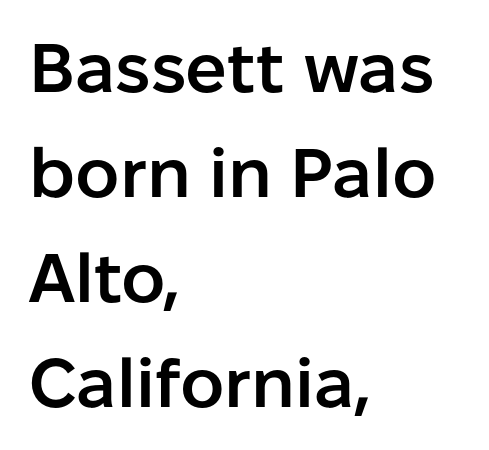
Q: Is the text bold? A: Semi-bold.
Q: Is the text italic (slanted)? A: No, it is upright.
Q: Is the typeface a serif or a sans-serif typeface? A: Sans-serif.
Q: Is the text underlined? A: No.
Q: How is the paragraph aligned? A: Left-aligned.
Q: Is the spacing between letters normal or unusually wide? A: Normal.
Q: Is the spacing between lines tight, normal or loose? A: Normal.
Q: Width (condensed, normal, or wide)? A: Normal.
Q: Stroke contrast? A: Low.
Q: x-height? A: Medium.
Q: Monospaced? A: No.
